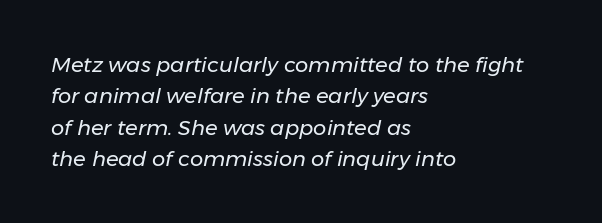
Nothing unusual about the tracking: characters are spaced as the font intends. Line beginnings align vertically; line endings do not. Each stroke keeps to a modest, everyday thickness or less. The text carries the slant typical of an italic or oblique font.
